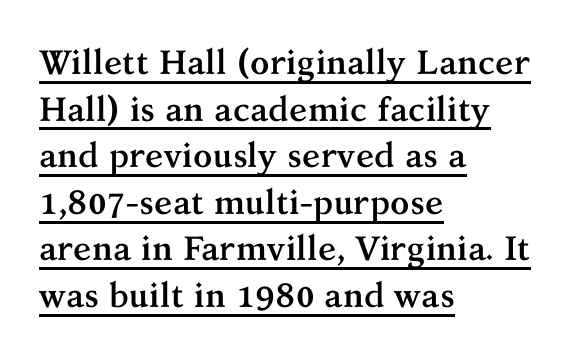
The face used here appears with an underline applied. Check where the strokes stop: tiny serifs finish them off. Every row of glyphs begins at an identical x-position on the left. Does the lettering tilt? It doesn't — this is upright. The letters advance in unequal steps, a hallmark of proportional type.
